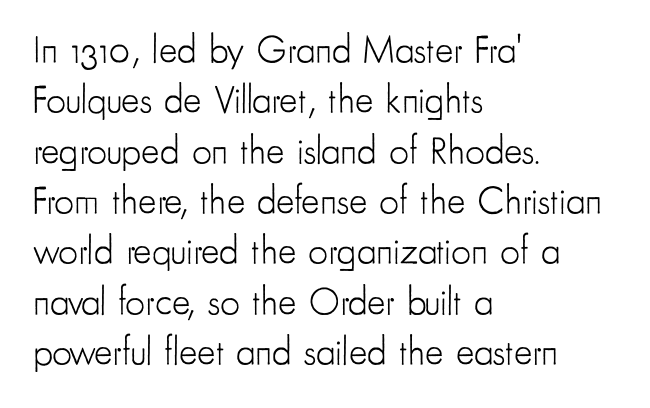
The image shows 39 px light, condensed sans-serif type, upright; set left-aligned, normal line spacing (1.29x), normal letter spacing, not underlined; low stroke contrast and a small x-height.
